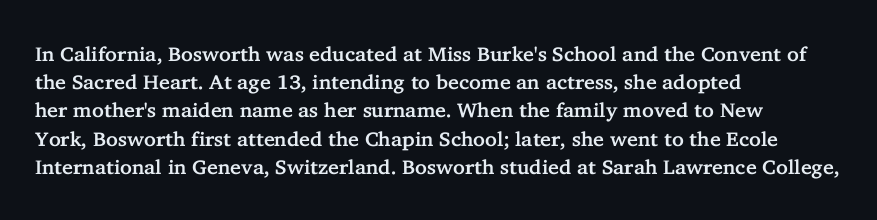
{"italic": "no", "underline": "no", "align": "left", "line_spacing": "normal", "line_spacing_ratio": 1.41, "letter_spacing": "normal", "letter_spacing_em": 0.0, "glyph_px": 20}
